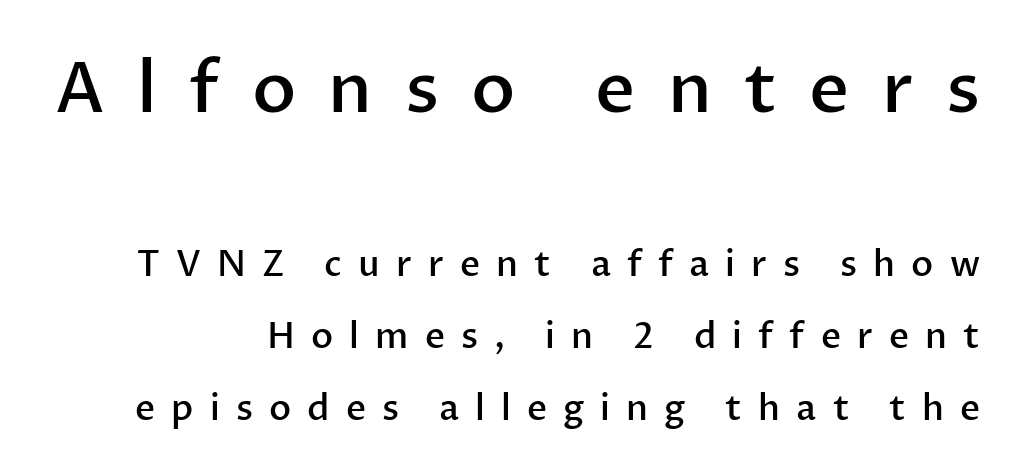
Q: Is the text bold? A: Semi-bold.
Q: Is the text italic (slanted)? A: No, it is upright.
Q: Is the typeface a serif or a sans-serif typeface? A: Sans-serif.
Q: Is the text underlined? A: No.
Q: How is the paragraph aligned? A: Right-aligned.
Q: Is the spacing between letters normal or unusually wide? A: Unusually wide.
Q: Is the spacing between lines tight, normal or loose? A: Loose.
Q: Which block of text is set in a larger size, the first (top) or the second (bottom)? A: The first (top) one.
Q: Width (condensed, normal, or wide)? A: Normal.
Q: Stroke contrast? A: Low.
Q: x-height? A: Medium.
Q: Monospaced? A: No.
